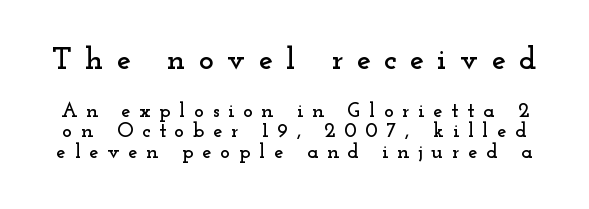
The image shows 32 px wide serif type, upright; set tight line spacing (0.96x), unusually wide letter spacing (+0.41 em), not underlined; the first (top) block is 1.52x larger; low stroke contrast and a small x-height.
